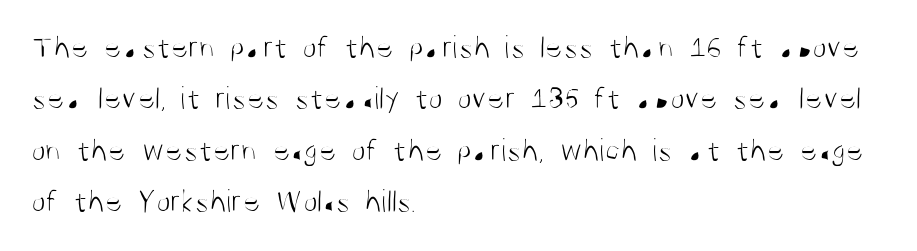
{"serif": "no", "italic": "no", "bold": "no", "weight": "light", "width": "condensed", "stroke_contrast": "medium", "x_height": "large", "monospaced": "no", "underline": "no", "align": "left", "line_spacing": "normal", "line_spacing_ratio": 1.56, "letter_spacing": "normal", "letter_spacing_em": 0.0, "glyph_px": 33}
